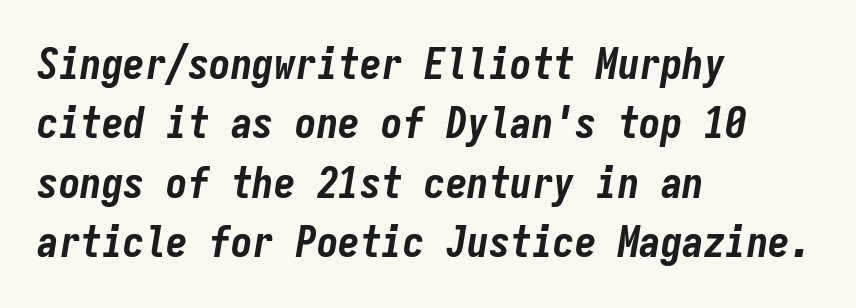
{"italic": "yes", "lean": "right", "slant_degrees": 9, "bold": "yes", "weight": "bold", "width": "condensed", "stroke_contrast": "low", "x_height": "medium", "monospaced": "yes", "underline": "no", "align": "left", "line_spacing": "normal", "line_spacing_ratio": 1.38, "letter_spacing": "normal", "letter_spacing_em": 0.0, "glyph_px": 43}
